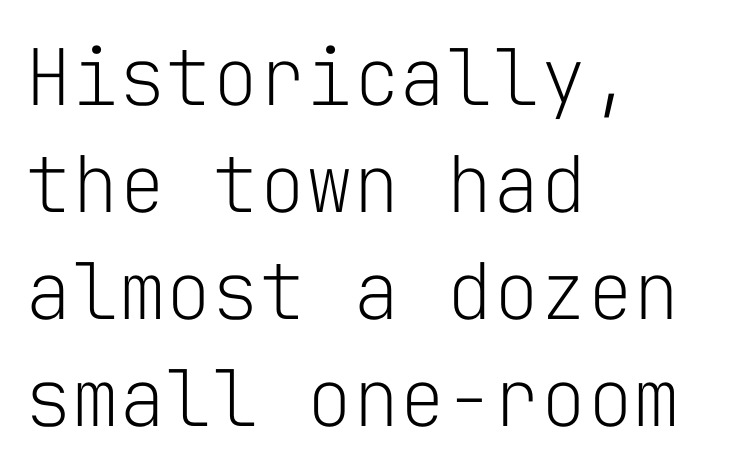
{"serif": "no", "italic": "no", "bold": "no", "weight": "light", "width": "normal", "stroke_contrast": "low", "x_height": "medium", "monospaced": "yes", "underline": "no", "align": "left", "line_spacing": "normal", "line_spacing_ratio": 1.37, "letter_spacing": "normal", "letter_spacing_em": 0.0, "glyph_px": 78}
